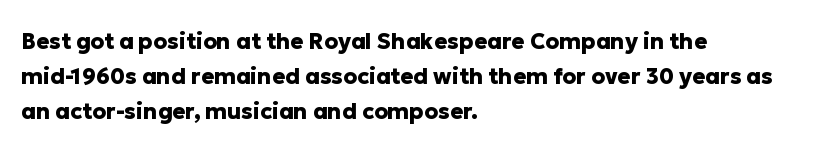
{"italic": "no", "bold": "yes", "underline": "no", "align": "left", "line_spacing": "normal", "line_spacing_ratio": 1.59, "letter_spacing": "normal", "letter_spacing_em": 0.0, "glyph_px": 22}
